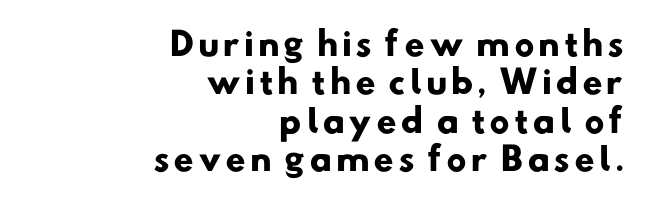
As a designer I'd log this as weight 700, bold. Note the varied advance widths — an 'i' is clearly narrower than an 'm'. This is sans-serif lettering, the kind often seen on screens and signage. This rendering features lettering with no underline. The compositor pushed each line to the right boundary.
